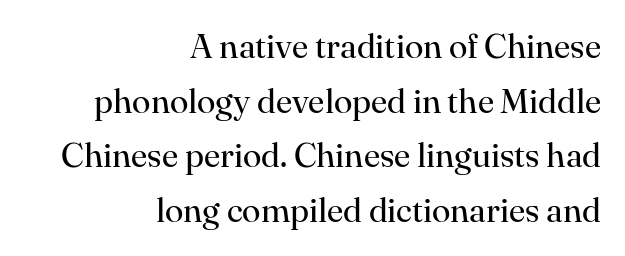
Do the characters align in a grid? No, the font is proportional. The setting favours the right margin, as signatures and pull-quotes sometimes do. The typography opts for an upright posture over an oblique one. Notice how descenders clear the ascenders below comfortably — that's standard leading. Typographically, this falls in the serif category.
